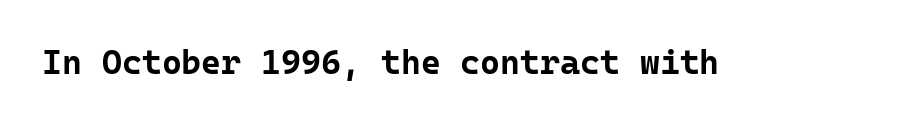
The image shows 34 px bold sans-serif type, upright, monospaced; set normal letter spacing, not underlined; low stroke contrast and a medium x-height.
